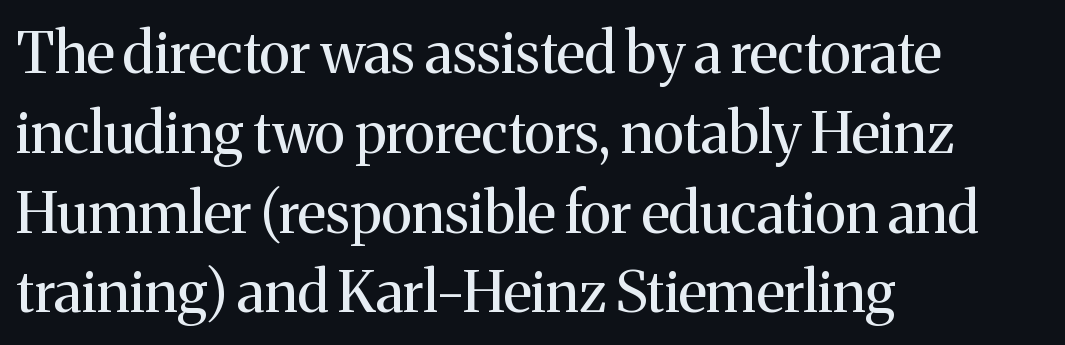
The image shows 57 px regular-weight serif type, upright; set left-aligned, normal line spacing (1.4x), normal letter spacing, not underlined; medium stroke contrast and a medium x-height.
